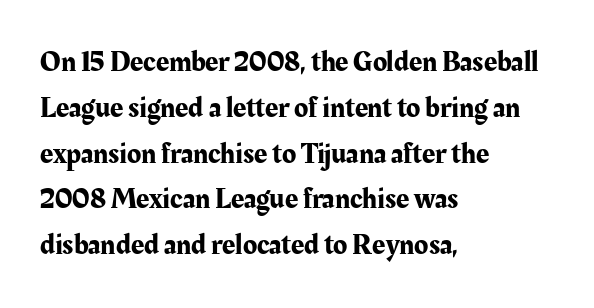
The image shows 29 px serif type, upright; set left-aligned, normal line spacing (1.58x), normal letter spacing, not underlined; medium stroke contrast and a medium x-height.
